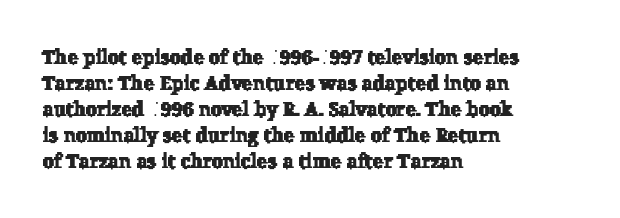
The leading is moderate, giving the passage an even texture. Leftover space on each line is placed entirely after the last word. A clean baseline with only descenders dipping below it. In terms of letterspacing, this is plain default setting.
